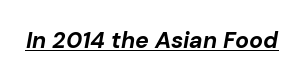
Nobody touched the tracking dial on this one. Honestly, the underline is the first thing you notice here. Posture: slanted. Thick stems and heavy bowls — unmistakably bold.
